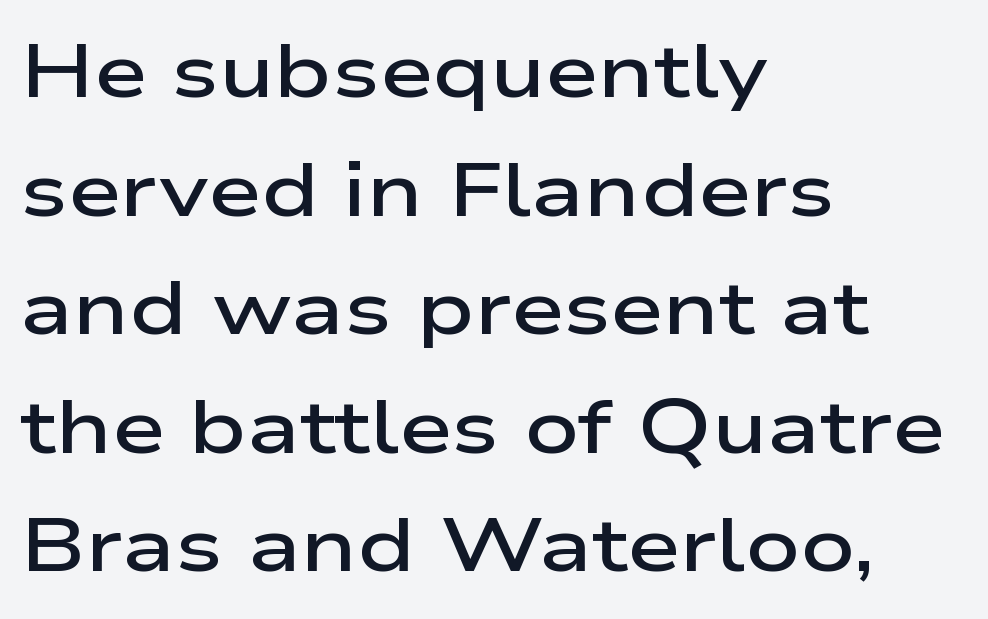
The image shows 76 px semibold, wide sans-serif type, upright; set left-aligned, normal line spacing (1.56x), normal letter spacing, not underlined; low stroke contrast and a medium x-height.
